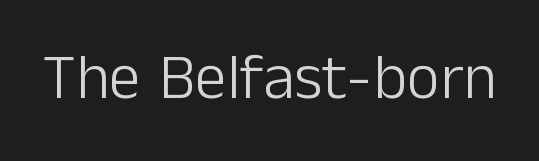
Q: Is the text bold? A: No.
Q: Is the text italic (slanted)? A: No, it is upright.
Q: Is the typeface a serif or a sans-serif typeface? A: Sans-serif.
Q: Is the text underlined? A: No.
Q: Is the spacing between letters normal or unusually wide? A: Normal.
Q: Width (condensed, normal, or wide)? A: Normal.
Q: Stroke contrast? A: Low.
Q: x-height? A: Medium.
Q: Monospaced? A: No.
